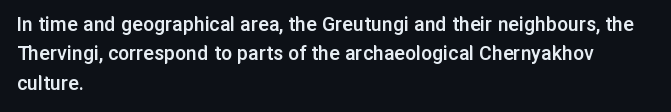
{"italic": "no", "bold": "semi", "underline": "no", "align": "left", "line_spacing": "normal", "line_spacing_ratio": 1.34, "letter_spacing": "normal", "letter_spacing_em": 0.0, "glyph_px": 22}
